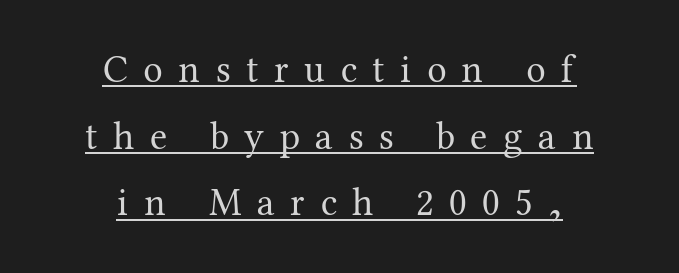
Q: Is the text bold? A: No.
Q: Is the text italic (slanted)? A: No, it is upright.
Q: Is the typeface a serif or a sans-serif typeface? A: Serif.
Q: Is the text underlined? A: Yes.
Q: How is the paragraph aligned? A: Centered.
Q: Is the spacing between letters normal or unusually wide? A: Unusually wide.
Q: Width (condensed, normal, or wide)? A: Normal.
Q: Stroke contrast? A: Medium.
Q: x-height? A: Medium.
Q: Monospaced? A: No.
